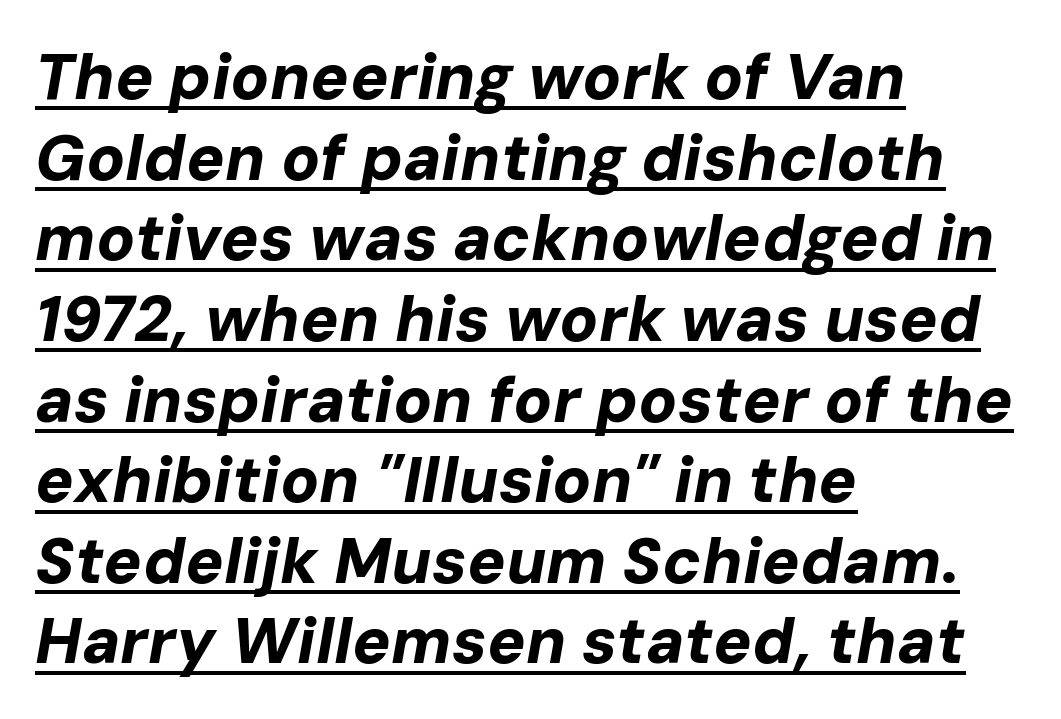
The image shows 64 px bold type, italic (leaning right); set left-aligned, normal line spacing (1.26x), normal letter spacing, underlined; low stroke contrast and a medium x-height.
